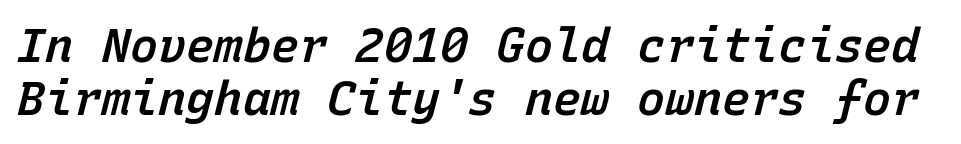
The image shows 47 px semibold type, italic (leaning right), monospaced; set tight line spacing (1.12x), normal letter spacing, not underlined; low stroke contrast and a medium x-height.
